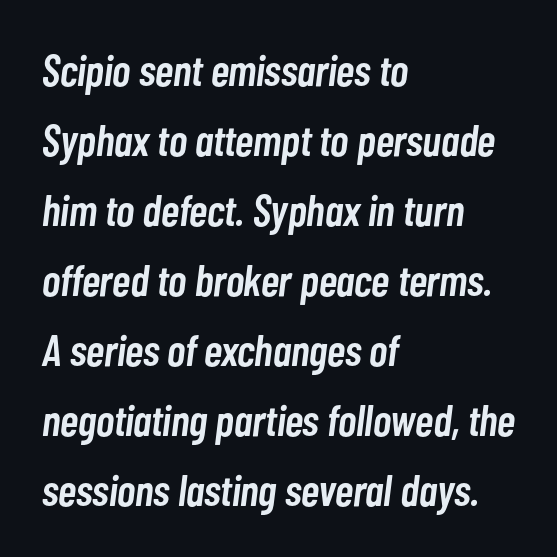
The image shows 44 px semibold, condensed type, italic (leaning right); set left-aligned, normal line spacing (1.59x), normal letter spacing, not underlined; low stroke contrast and a medium x-height.
